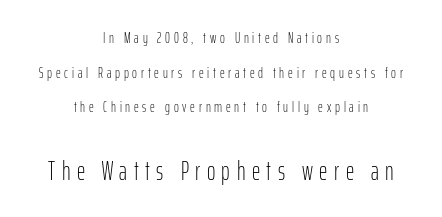
{"italic": "no", "bold": "no", "underline": "no", "align": "center", "line_spacing": "loose", "line_spacing_ratio": 2.31, "letter_spacing": "wide", "letter_spacing_em": 0.25, "larger_block": "second", "size_ratio": 1.73, "glyph_px": 26}
